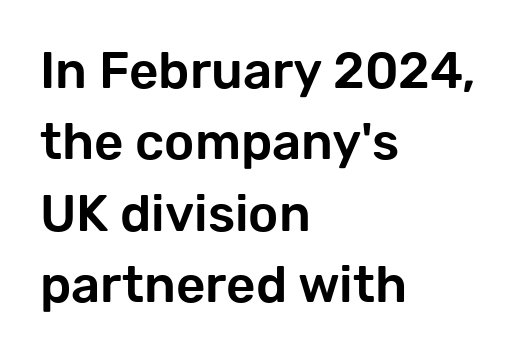
The image shows 51 px sans-serif type, upright; set left-aligned, normal line spacing (1.4x), normal letter spacing, not underlined; low stroke contrast and a medium x-height.
